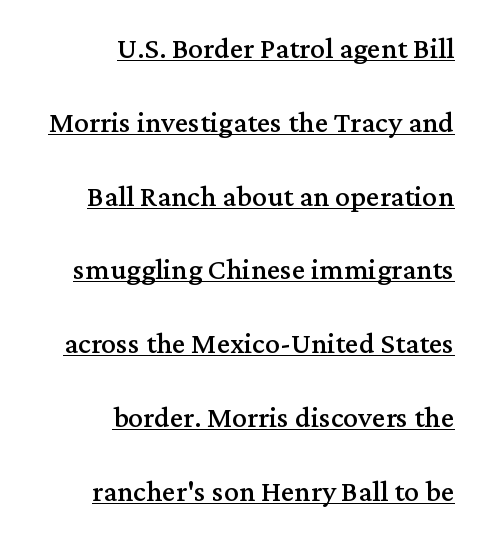
Tracking value appears to be zero — textbook default spacing. Horizontal bands of white between lines are thick stripes. What kind of face is this? One with serifs. Style check: upright.
